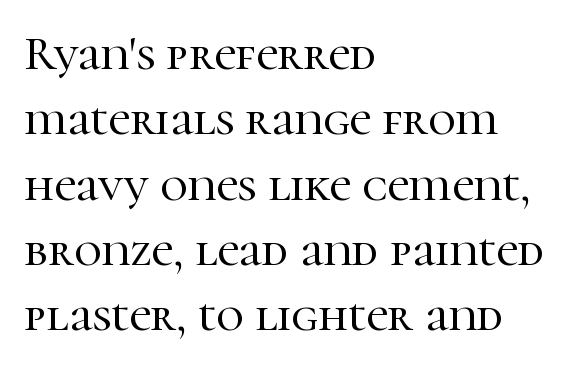
{"serif": "yes", "italic": "no", "width": "normal", "stroke_contrast": "high", "x_height": "medium", "monospaced": "no", "underline": "no", "align": "left", "line_spacing": "normal", "line_spacing_ratio": 1.36, "letter_spacing": "normal", "letter_spacing_em": 0.0, "glyph_px": 48}
